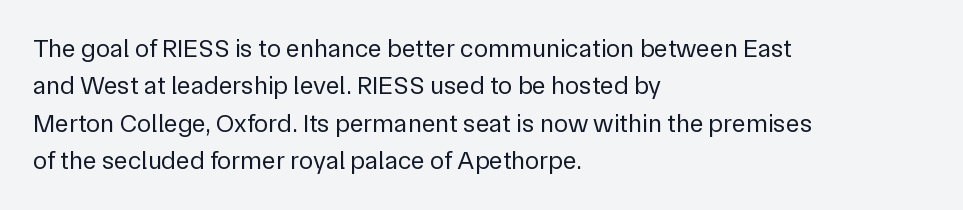
Is the letter spacing exaggerated? No — it looks like the ordinary default. This block has exactly the height ordinary leading produces. This is the regular roman posture of the typeface. Weight: not bold — regular or lighter.
